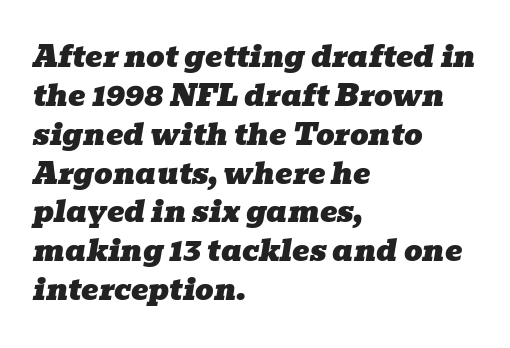
Varying glyph widths throughout — classic text-font behaviour. Evenly set lines give the paragraph a standard silhouette. Does the type have serifs? Yes, each stem ends in a small foot. Nobody drew a line under any word here. The text carries the slant typical of an italic or oblique font.
